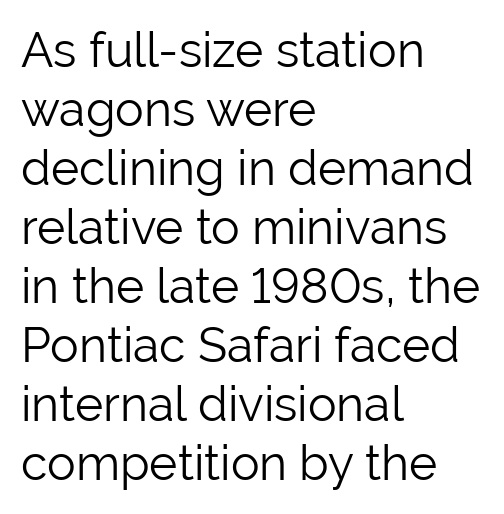
This sample uses an upright cut, with every glyph sitting square on the baseline. Each letter's strokes conclude bluntly, with no projecting serifs. Underline: absent. Observe the ordinary spacing: letters are neighbours, not strangers. This is not heavy type; no bold has been used.
